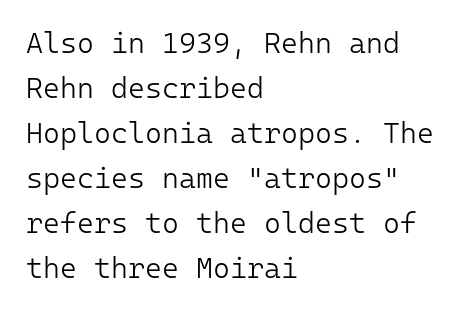
The image shows 29 px light sans-serif type, upright, monospaced; set left-aligned, normal line spacing (1.55x), normal letter spacing, not underlined; low stroke contrast and a medium x-height.
